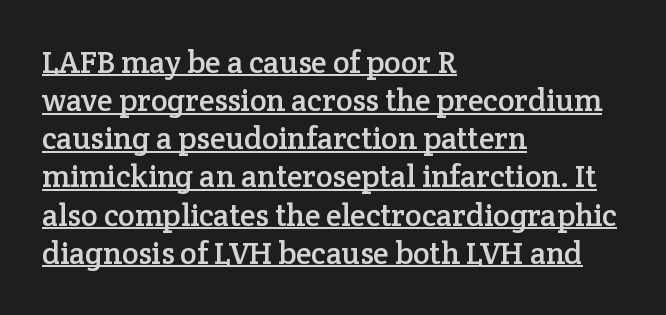
The image shows 31 px serif type, upright; set left-aligned, line spacing 1.23x, normal letter spacing, underlined; low stroke contrast and a medium x-height.
